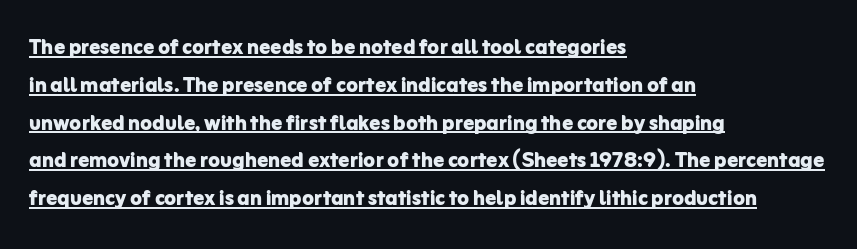
{"italic": "no", "bold": "yes", "underline": "yes", "align": "left", "line_spacing": "normal", "line_spacing_ratio": 1.4, "letter_spacing": "normal", "letter_spacing_em": 0.0, "glyph_px": 27}
